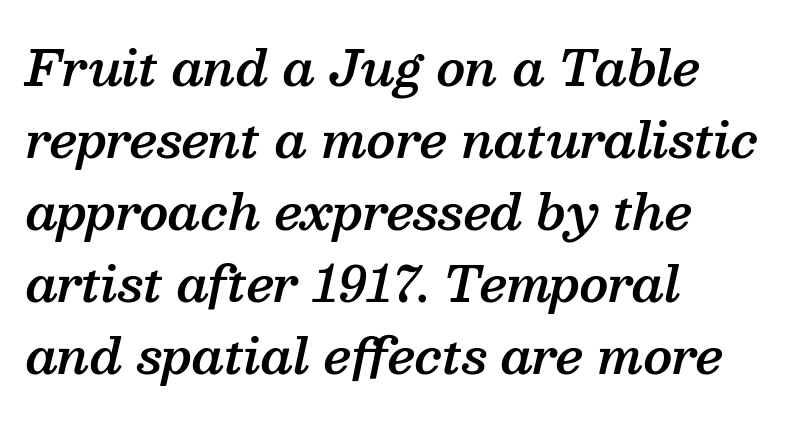
Q: Is the text bold? A: Semi-bold.
Q: Is the text italic (slanted)? A: Yes, it leans right by about 13 degrees.
Q: Is the typeface a serif or a sans-serif typeface? A: Serif.
Q: Is the text underlined? A: No.
Q: How is the paragraph aligned? A: Left-aligned.
Q: Is the spacing between letters normal or unusually wide? A: Normal.
Q: Is the spacing between lines tight, normal or loose? A: Normal.
Q: Width (condensed, normal, or wide)? A: Normal.
Q: Stroke contrast? A: Medium.
Q: x-height? A: Medium.
Q: Monospaced? A: No.
